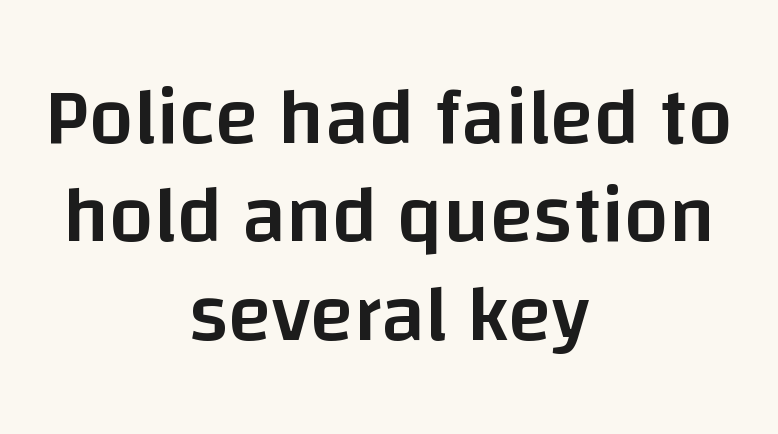
{"serif": "no", "italic": "no", "bold": "semi", "weight": "semibold", "width": "normal", "stroke_contrast": "low", "x_height": "large", "monospaced": "no", "underline": "no", "align": "center", "line_spacing_ratio": 1.23, "letter_spacing": "normal", "letter_spacing_em": 0.0, "glyph_px": 80}
